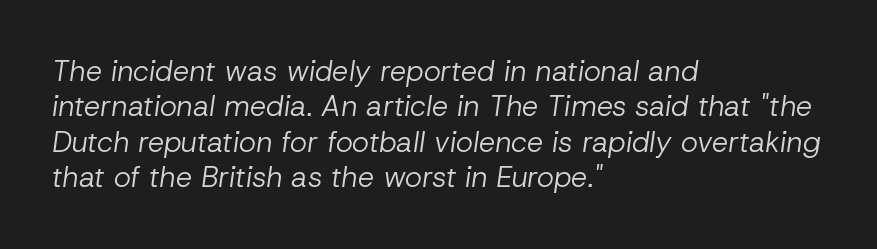
{"italic": "yes", "lean": "right", "slant_degrees": 8, "bold": "no", "weight": "regular", "width": "normal", "stroke_contrast": "low", "x_height": "medium", "monospaced": "no", "underline": "no", "align": "left", "line_spacing_ratio": 1.22, "letter_spacing": "normal", "letter_spacing_em": 0.0, "glyph_px": 29}
